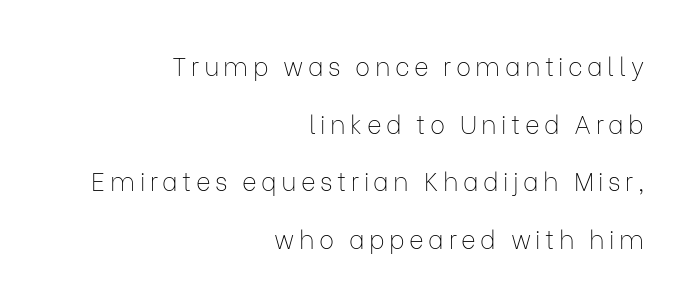
{"italic": "no", "bold": "no", "underline": "no", "align": "right", "line_spacing": "loose", "line_spacing_ratio": 2.31, "glyph_px": 25}
